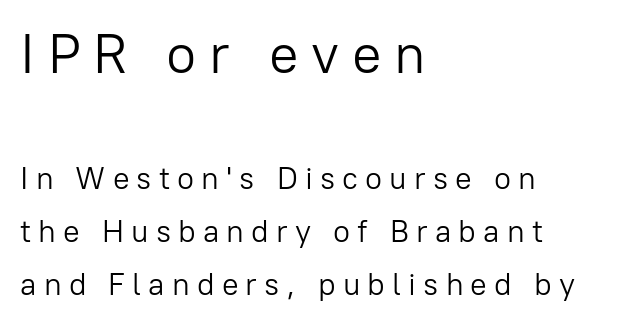
{"serif": "no", "italic": "no", "bold": "no", "weight": "light", "width": "normal", "stroke_contrast": "low", "x_height": "medium", "monospaced": "no", "underline": "no", "align": "left", "line_spacing_ratio": 1.72, "letter_spacing": "wide", "letter_spacing_em": 0.23, "larger_block": "first", "size_ratio": 1.77, "glyph_px": 55}
